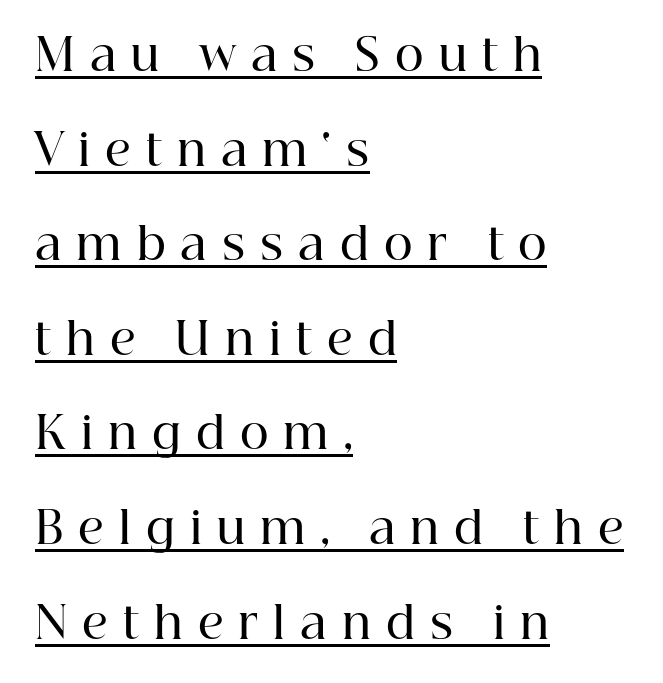
Q: Is the text bold? A: Semi-bold.
Q: Is the text italic (slanted)? A: No, it is upright.
Q: Is the typeface a serif or a sans-serif typeface? A: Serif.
Q: Is the text underlined? A: Yes.
Q: How is the paragraph aligned? A: Left-aligned.
Q: Is the spacing between letters normal or unusually wide? A: Unusually wide.
Q: Is the spacing between lines tight, normal or loose? A: Loose.
Q: Width (condensed, normal, or wide)? A: Normal.
Q: Stroke contrast? A: High.
Q: x-height? A: Medium.
Q: Monospaced? A: No.
